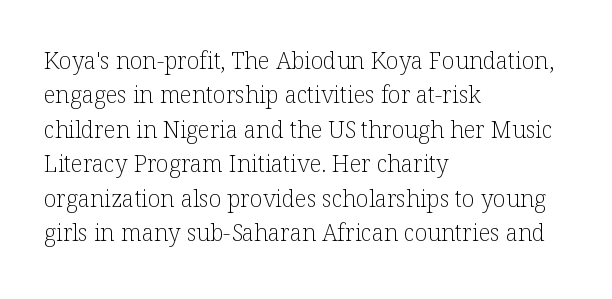
The image shows 23 px text type, upright; set left-aligned, normal line spacing (1.5x), normal letter spacing, not underlined.
